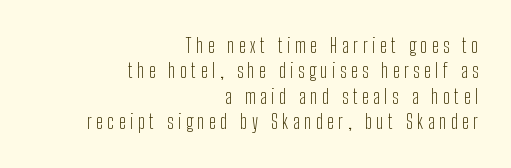
The image shows 20 px text type, upright; set right-aligned, normal line spacing (1.27x), unusually wide letter spacing (+0.23 em), not underlined.
